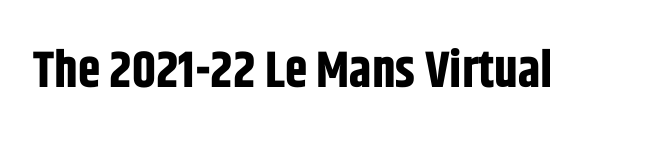
The image shows 51 px bold, condensed sans-serif type, upright; set normal letter spacing, not underlined; low stroke contrast and a large x-height.
